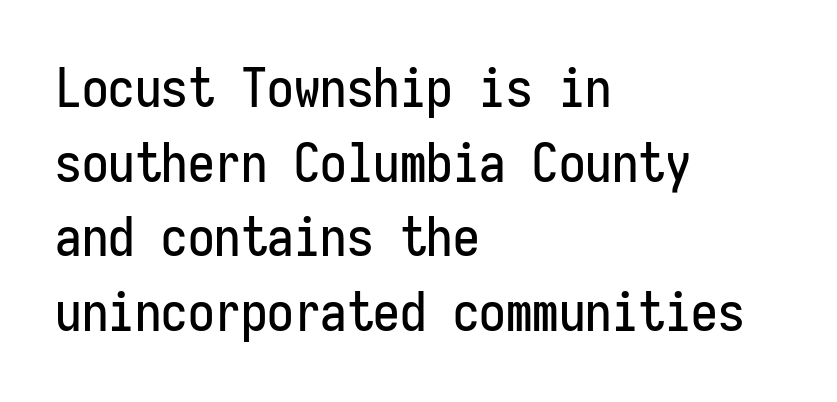
The image shows 53 px condensed sans-serif type, upright, monospaced; set left-aligned, normal line spacing (1.41x), normal letter spacing, not underlined; low stroke contrast and a medium x-height.
